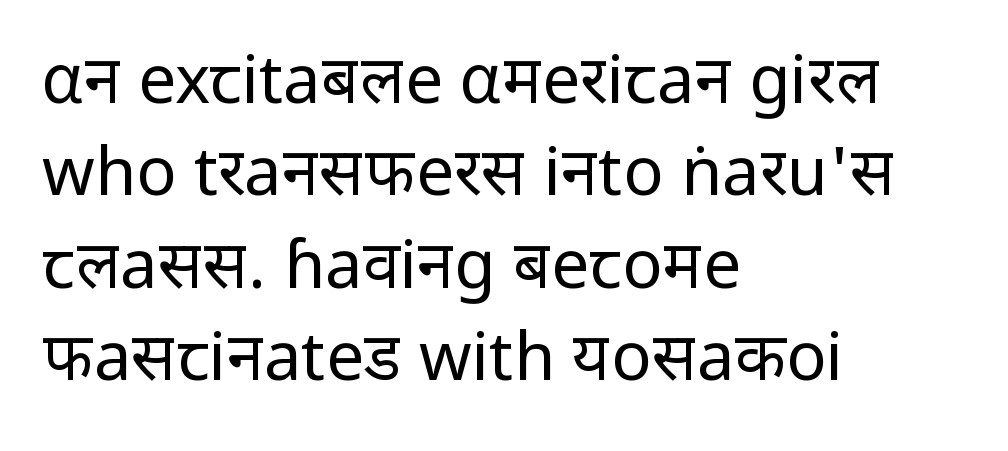
The image shows 67 px regular-weight sans-serif type, upright; set left-aligned, normal line spacing (1.38x), normal letter spacing, not underlined; low stroke contrast and a medium x-height.
